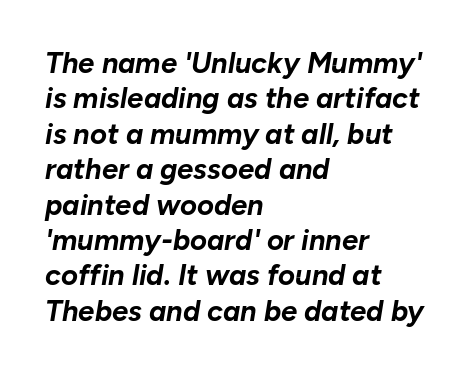
Q: Is the text bold? A: Yes.
Q: Is the text italic (slanted)? A: Yes, it leans right by about 10 degrees.
Q: Is the text underlined? A: No.
Q: How is the paragraph aligned? A: Left-aligned.
Q: Is the spacing between letters normal or unusually wide? A: Normal.
Q: Width (condensed, normal, or wide)? A: Normal.
Q: Stroke contrast? A: Low.
Q: x-height? A: Medium.
Q: Monospaced? A: No.
